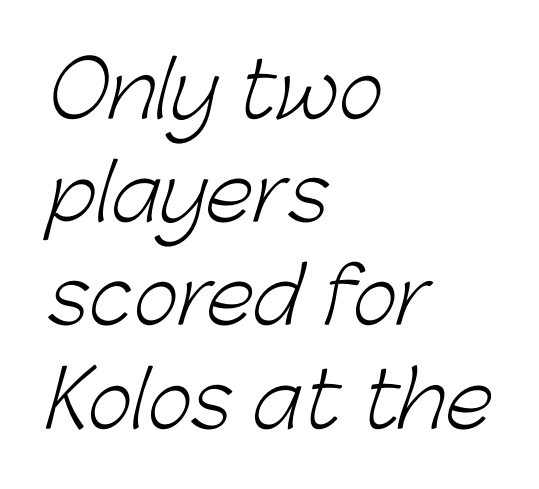
Q: Is the text bold? A: No.
Q: Is the typeface a serif or a sans-serif typeface? A: Sans-serif.
Q: Is the text underlined? A: No.
Q: How is the paragraph aligned? A: Left-aligned.
Q: Is the spacing between letters normal or unusually wide? A: Normal.
Q: Is the spacing between lines tight, normal or loose? A: Normal.
Q: Width (condensed, normal, or wide)? A: Normal.
Q: Stroke contrast? A: Low.
Q: x-height? A: Medium.
Q: Monospaced? A: No.
